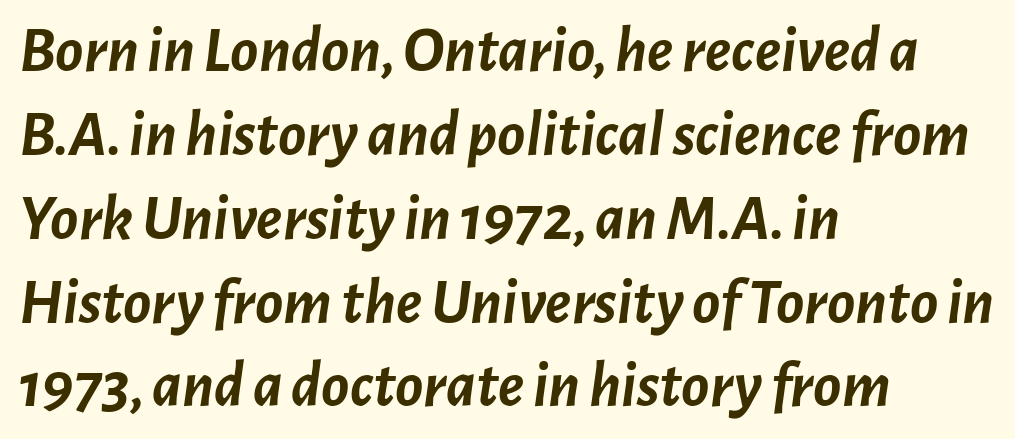
{"italic": "yes", "lean": "right", "slant_degrees": 7, "bold": "yes", "weight": "semibold", "width": "normal", "stroke_contrast": "low", "x_height": "medium", "monospaced": "no", "underline": "no", "align": "left", "line_spacing": "normal", "line_spacing_ratio": 1.29, "letter_spacing": "normal", "letter_spacing_em": 0.0, "glyph_px": 65}
